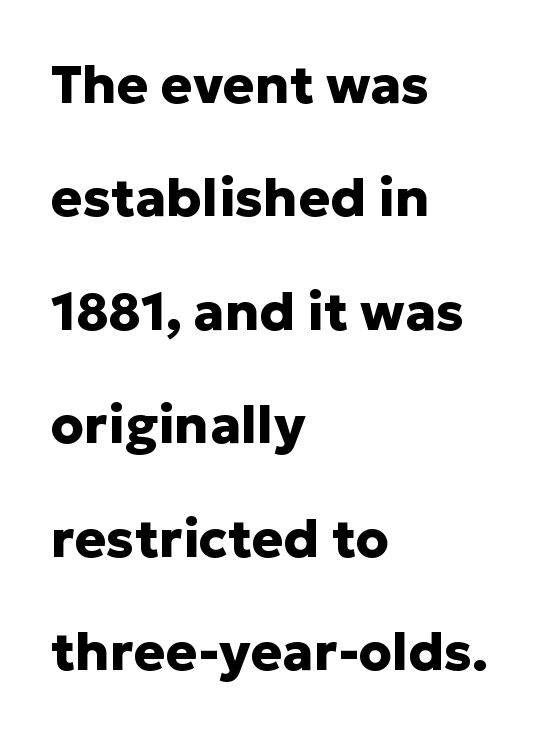
Q: Is the text bold? A: Yes.
Q: Is the text italic (slanted)? A: No, it is upright.
Q: Is the typeface a serif or a sans-serif typeface? A: Sans-serif.
Q: Is the text underlined? A: No.
Q: How is the paragraph aligned? A: Left-aligned.
Q: Is the spacing between letters normal or unusually wide? A: Normal.
Q: Is the spacing between lines tight, normal or loose? A: Loose.
Q: Width (condensed, normal, or wide)? A: Normal.
Q: Stroke contrast? A: Low.
Q: x-height? A: Medium.
Q: Monospaced? A: No.
